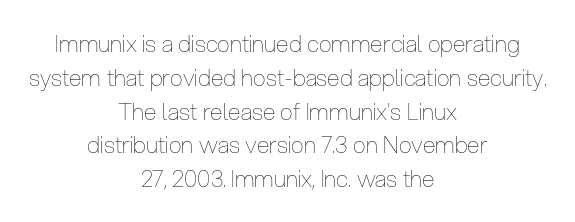
{"italic": "no", "bold": "no", "underline": "no", "align": "center", "line_spacing": "normal", "line_spacing_ratio": 1.47, "letter_spacing": "normal", "letter_spacing_em": 0.0, "glyph_px": 23}
